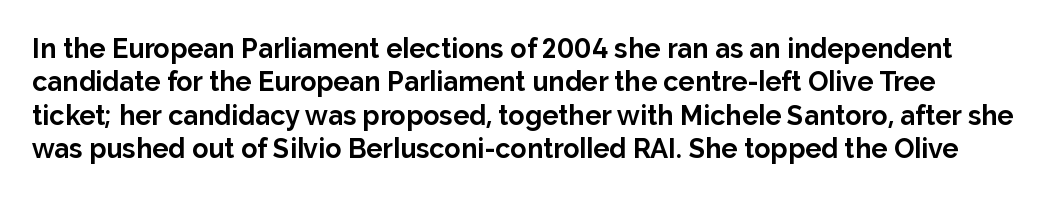
Between one letter and the next there's only the usual sliver of space. Do the letters lean? They stand straight. The typesetting leans heavy: a genuine bold. Each row of text sits above clean, open space.
